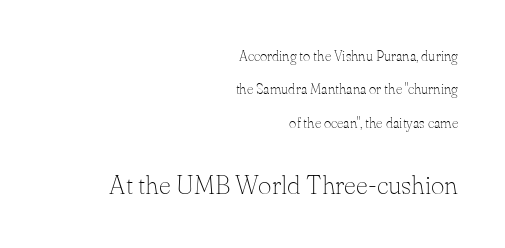
The specimen omits any rule beneath the text block's lines. Honestly, the letter spacing is just normal — you wouldn't notice it. One glance says open: line gaps are wider than usual. The passage shown begins with its smaller block and ends with its larger one.
